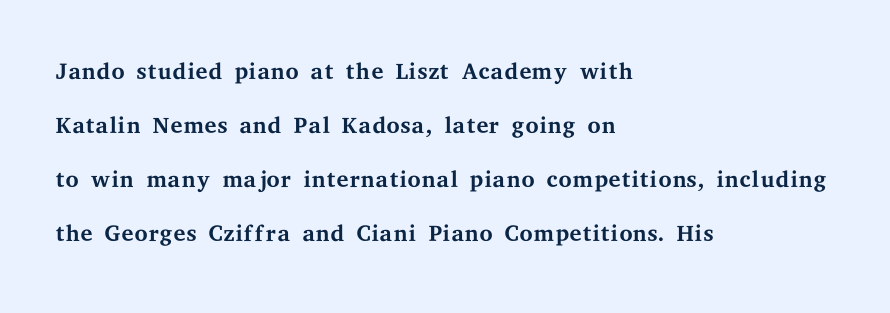
{"serif": "yes", "italic": "no", "bold": "no", "weight": "regular", "width": "wide", "stroke_contrast": "medium", "x_height": "medium", "monospaced": "no", "underline": "no", "align": "left", "line_spacing": "normal", "line_spacing_ratio": 1.59, "letter_spacing": "normal", "letter_spacing_em": 0.0, "glyph_px": 34}
